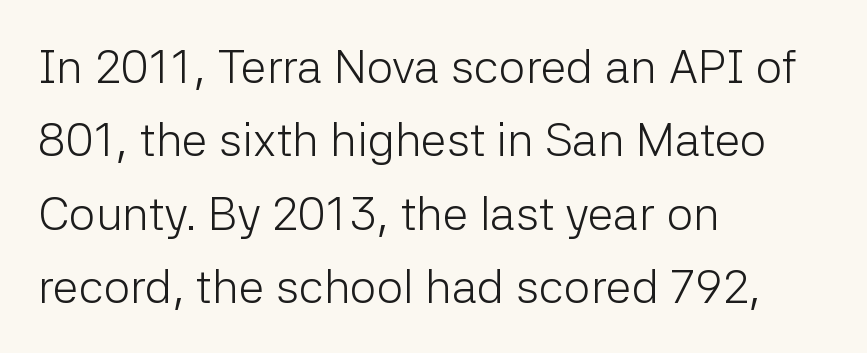
Weight: in the light-to-regular range. Leading matches the norm, producing a regular column. This rendering employs a face without finishing strokes, i.e., a sans-serif. Here the glyphs are tracked normally, forming tight word shapes. Beneath every word, the page is bare.
